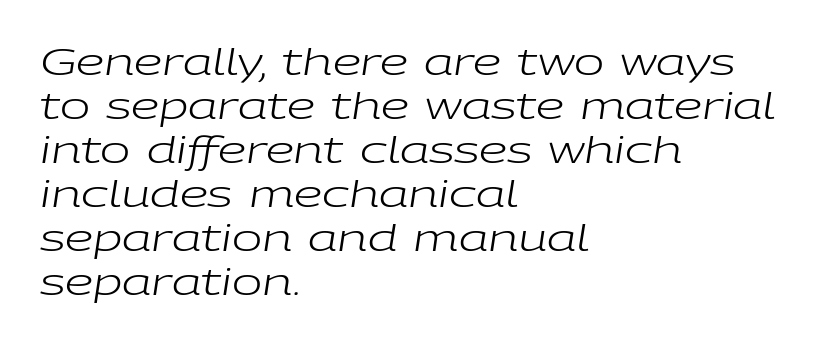
Q: Is the text bold? A: No.
Q: Is the text italic (slanted)? A: Yes, it leans right by about 9 degrees.
Q: Is the text underlined? A: No.
Q: How is the paragraph aligned? A: Left-aligned.
Q: Is the spacing between letters normal or unusually wide? A: Normal.
Q: Width (condensed, normal, or wide)? A: Wide.
Q: Stroke contrast? A: Low.
Q: x-height? A: Medium.
Q: Monospaced? A: No.
